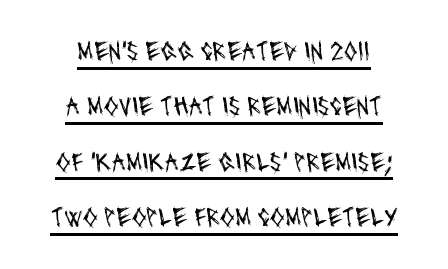
The image shows 27 px text type; set centered, loose line spacing (2.05x), normal letter spacing, underlined.
